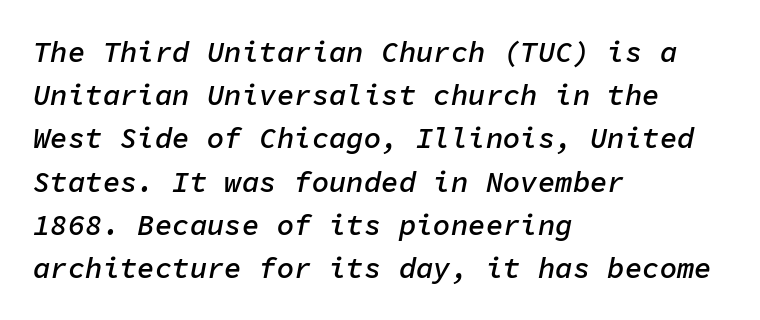
The image shows 29 px semibold type, italic (leaning right), monospaced; set left-aligned, normal line spacing (1.49x), normal letter spacing, not underlined; low stroke contrast and a medium x-height.
